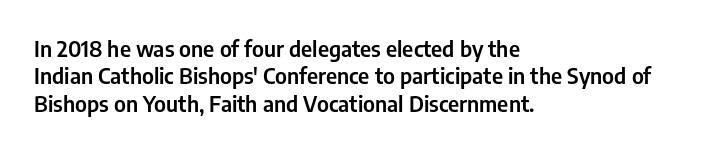
The image shows 22 px text type, upright; set left-aligned, normal line spacing (1.25x), normal letter spacing, not underlined.
